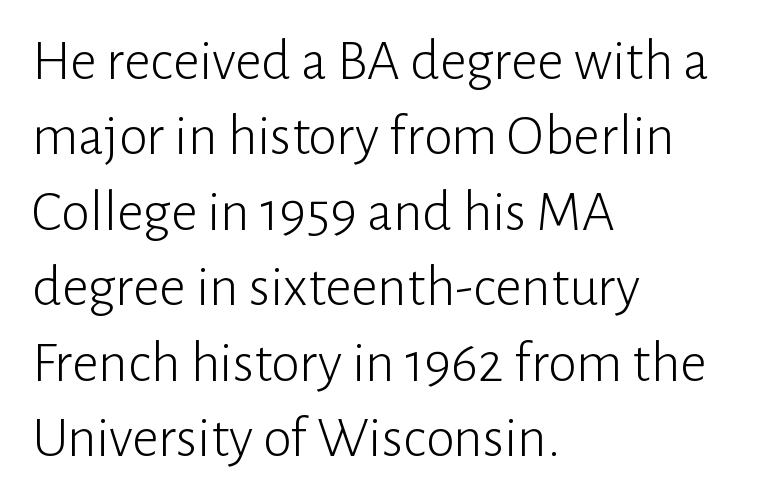
Just letters on the line, the space beneath them empty. The lines are quadded left. The typesetting does not lean heavy: it is not bold. It's the straight-up-and-down kind of type.
